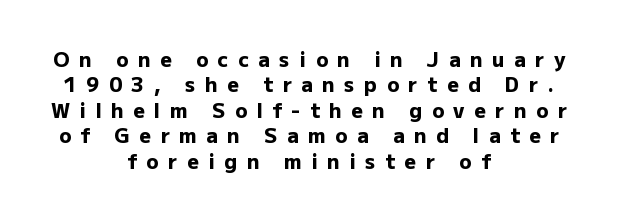
The image shows 20 px bold type, upright; set centered, normal line spacing (1.27x), unusually wide letter spacing (+0.48 em), not underlined.
